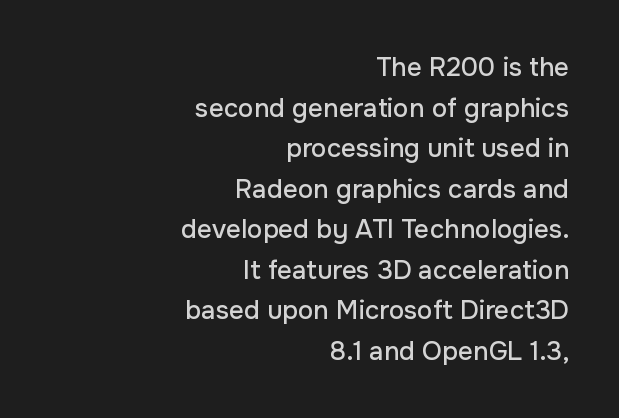
Descender tails drop into unmarked territory. Normally led — the rows are evenly, conventionally spaced. Unlike italic type, these characters show no tilt at all. The letterforms sit shoulder to shoulder at normal distance. Horizontally, the lines are justified to the trailing edge only.
